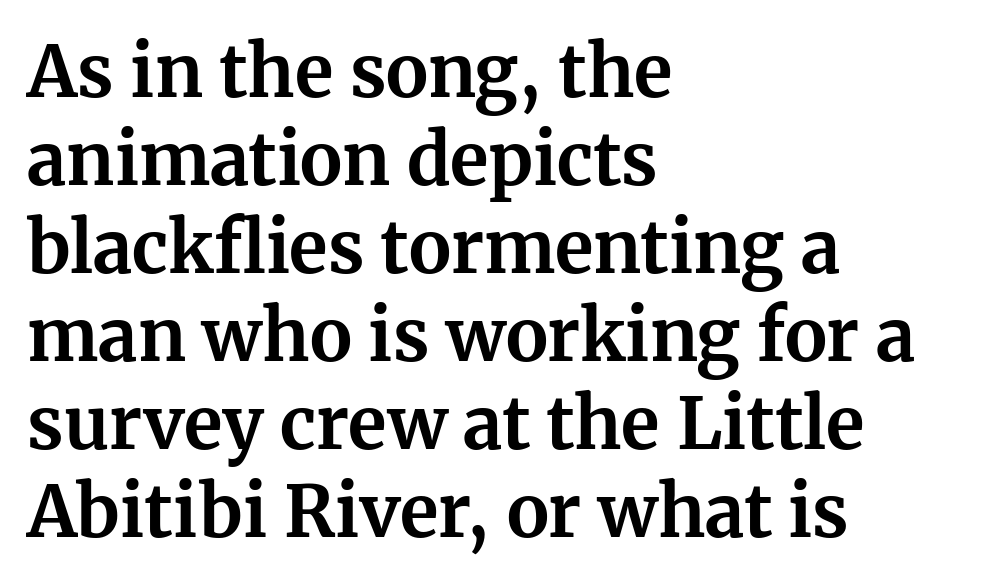
Q: Is the text bold? A: Yes.
Q: Is the text italic (slanted)? A: No, it is upright.
Q: Is the typeface a serif or a sans-serif typeface? A: Serif.
Q: Is the text underlined? A: No.
Q: How is the paragraph aligned? A: Left-aligned.
Q: Is the spacing between letters normal or unusually wide? A: Normal.
Q: Width (condensed, normal, or wide)? A: Normal.
Q: Stroke contrast? A: Medium.
Q: x-height? A: Medium.
Q: Monospaced? A: No.
